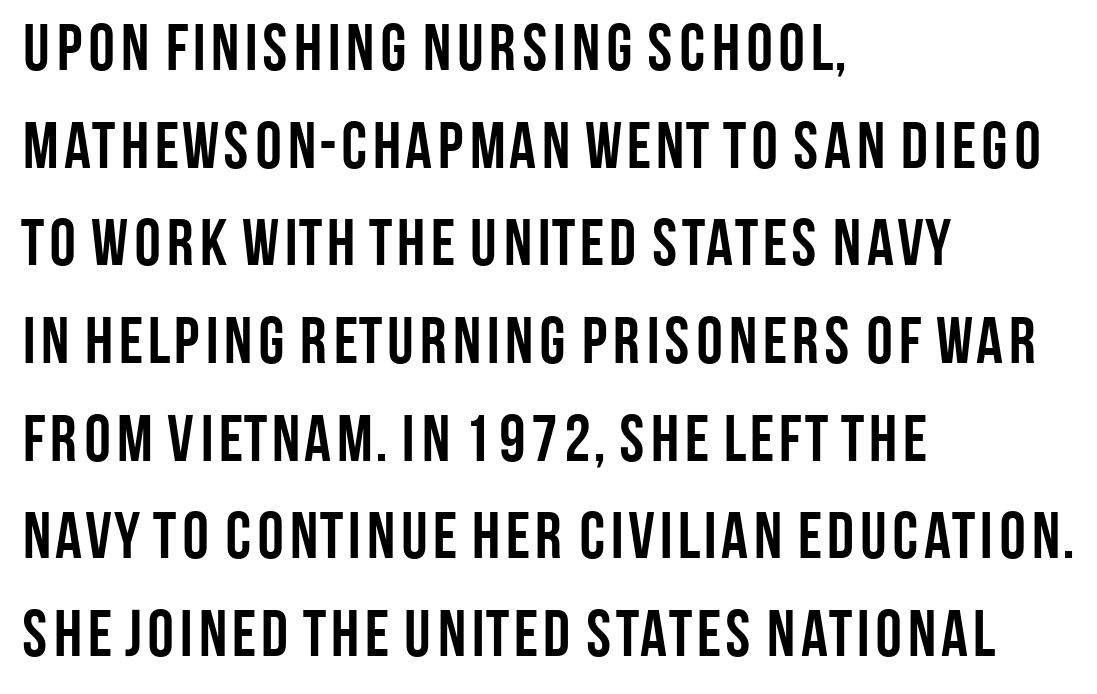
Q: Is the text bold? A: Yes.
Q: Is the text italic (slanted)? A: No, it is upright.
Q: Is the typeface a serif or a sans-serif typeface? A: Sans-serif.
Q: Is the text underlined? A: No.
Q: How is the paragraph aligned? A: Left-aligned.
Q: Is the spacing between letters normal or unusually wide? A: Normal.
Q: Is the spacing between lines tight, normal or loose? A: Normal.
Q: Width (condensed, normal, or wide)? A: Condensed.
Q: Stroke contrast? A: Low.
Q: x-height? A: Large.
Q: Monospaced? A: No.
